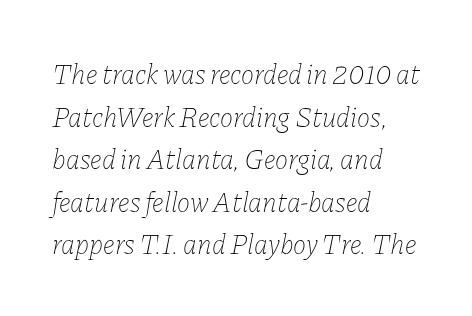
{"italic": "yes", "lean": "right", "slant_degrees": 11, "bold": "no", "weight": "thin", "width": "normal", "stroke_contrast": "low", "x_height": "medium", "monospaced": "no", "underline": "no", "align": "left", "line_spacing": "normal", "line_spacing_ratio": 1.52, "letter_spacing": "normal", "letter_spacing_em": 0.0, "glyph_px": 28}
